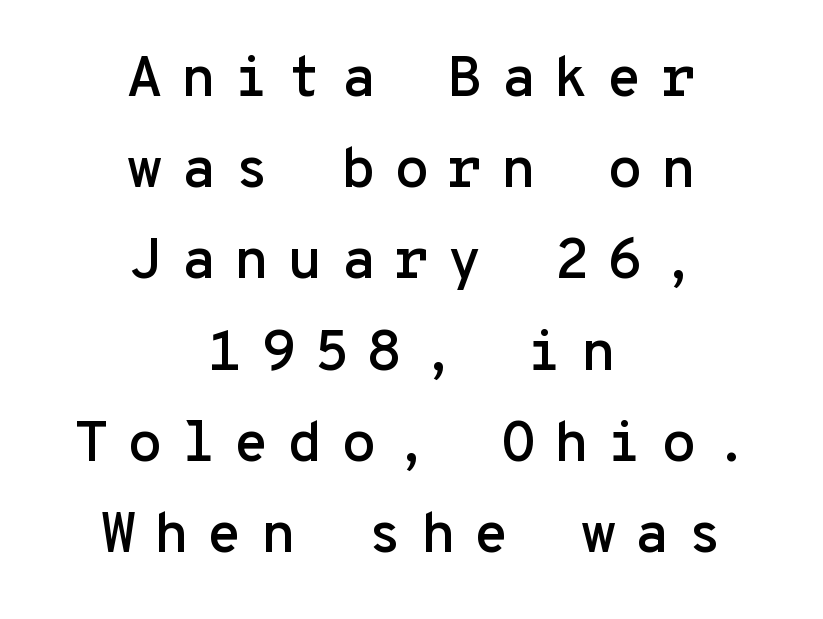
Q: Is the text italic (slanted)? A: No, it is upright.
Q: Is the typeface a serif or a sans-serif typeface? A: Sans-serif.
Q: Is the text underlined? A: No.
Q: How is the paragraph aligned? A: Centered.
Q: Is the spacing between letters normal or unusually wide? A: Unusually wide.
Q: Is the spacing between lines tight, normal or loose? A: Normal.
Q: Width (condensed, normal, or wide)? A: Normal.
Q: Stroke contrast? A: Low.
Q: x-height? A: Medium.
Q: Monospaced? A: Yes.
